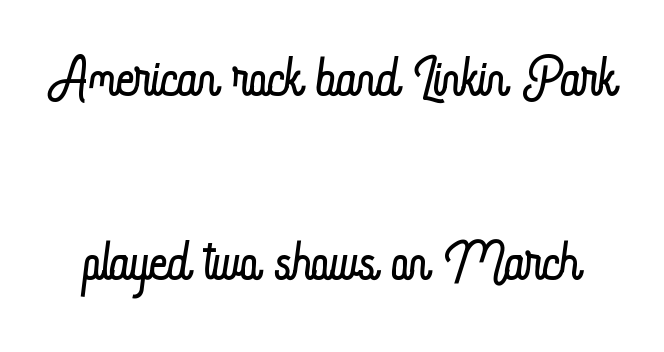
The image shows 78 px light, condensed type; set loose line spacing (2.36x), normal letter spacing, not underlined; low stroke contrast and a small x-height.
